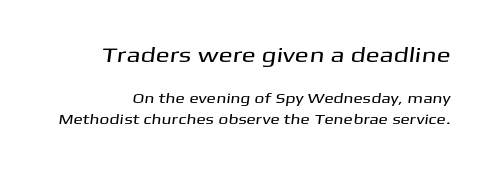
The image shows 21 px text type; set normal line spacing (1.45x), normal letter spacing, not underlined; the first (top) block is 1.5x larger.
